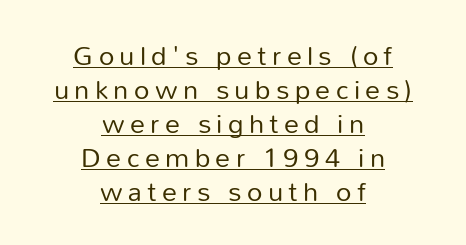
Q: Is the text bold? A: No.
Q: Is the text italic (slanted)? A: No, it is upright.
Q: Is the typeface a serif or a sans-serif typeface? A: Sans-serif.
Q: Is the text underlined? A: Yes.
Q: How is the paragraph aligned? A: Centered.
Q: Is the spacing between lines tight, normal or loose? A: Tight.
Q: Width (condensed, normal, or wide)? A: Normal.
Q: Stroke contrast? A: Low.
Q: x-height? A: Medium.
Q: Monospaced? A: No.
